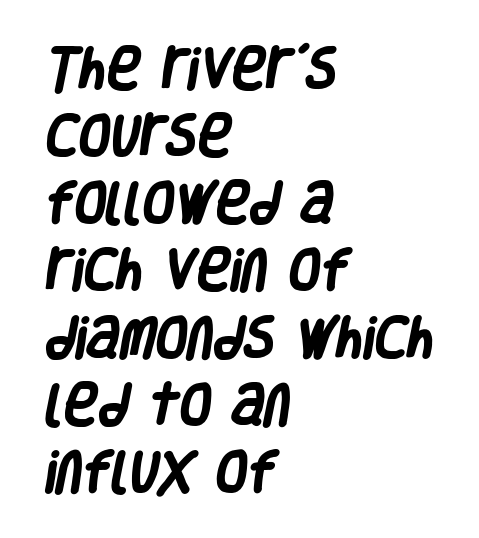
{"serif": "no", "bold": "yes", "weight": "heavy", "width": "condensed", "stroke_contrast": "low", "x_height": "large", "monospaced": "no", "underline": "no", "align": "left", "line_spacing": "normal", "line_spacing_ratio": 1.46, "letter_spacing": "normal", "letter_spacing_em": 0.0, "glyph_px": 46}
